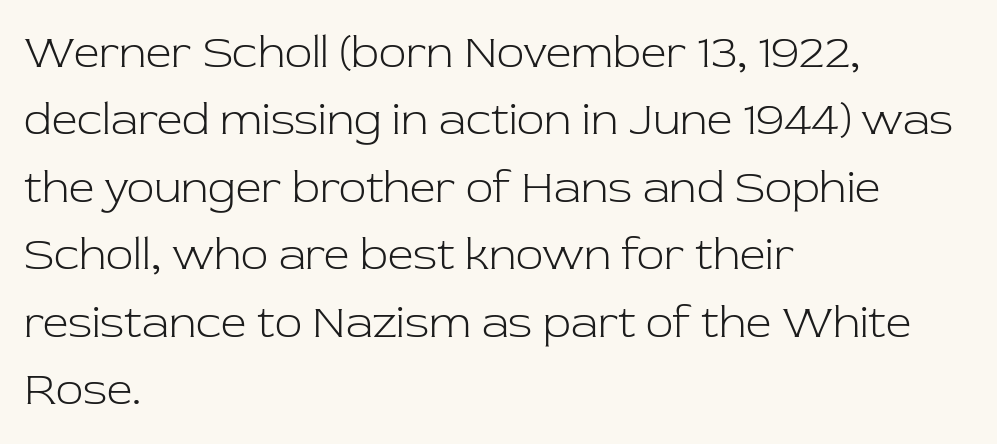
Q: Is the text bold? A: No.
Q: Is the text italic (slanted)? A: No, it is upright.
Q: Is the typeface a serif or a sans-serif typeface? A: Serif.
Q: Is the text underlined? A: No.
Q: How is the paragraph aligned? A: Left-aligned.
Q: Is the spacing between letters normal or unusually wide? A: Normal.
Q: Is the spacing between lines tight, normal or loose? A: Normal.
Q: Width (condensed, normal, or wide)? A: Normal.
Q: Stroke contrast? A: Low.
Q: x-height? A: Medium.
Q: Monospaced? A: No.
